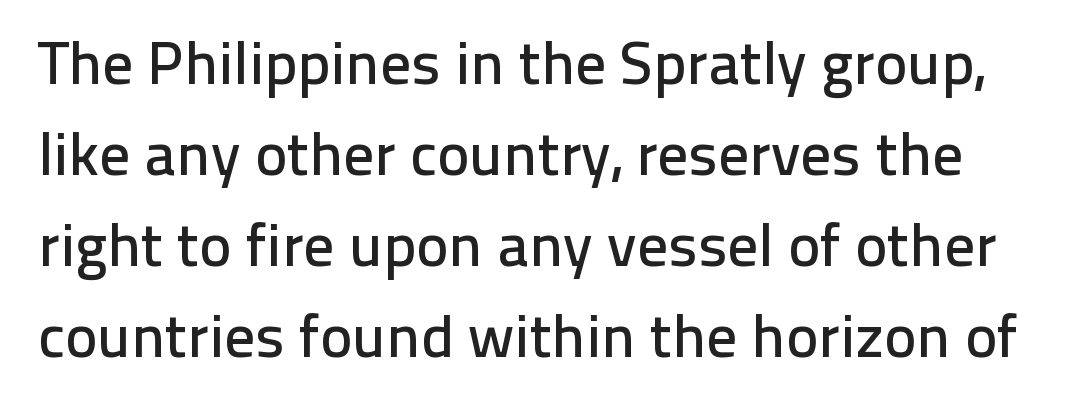
{"serif": "no", "italic": "no", "width": "normal", "stroke_contrast": "low", "x_height": "medium", "monospaced": "no", "underline": "no", "line_spacing": "normal", "line_spacing_ratio": 1.49, "letter_spacing": "normal", "letter_spacing_em": 0.0, "glyph_px": 61}
